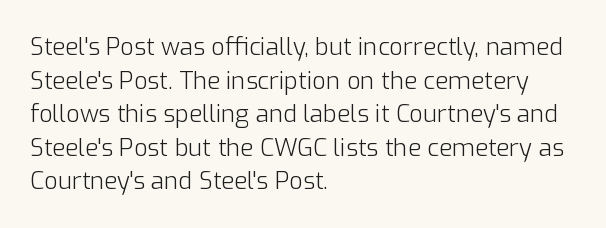
Does the copy run flush right? No — it runs flush left. Does extra space separate the letters? No, they use regular spacing. The letters look calm and open, with moderate or lighter stems. Beneath every word, the page is bare. Normally led — the rows are evenly, conventionally spaced.
